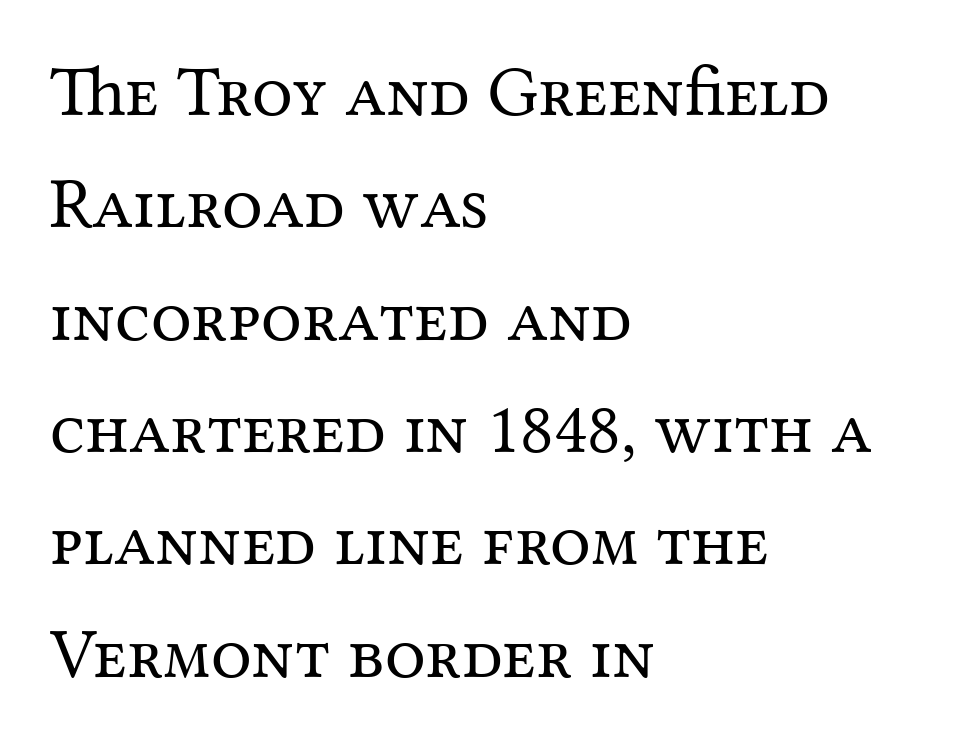
The image shows 72 px regular-weight serif type, upright; set left-aligned, normal line spacing (1.56x), normal letter spacing, not underlined; medium stroke contrast and a medium x-height.
